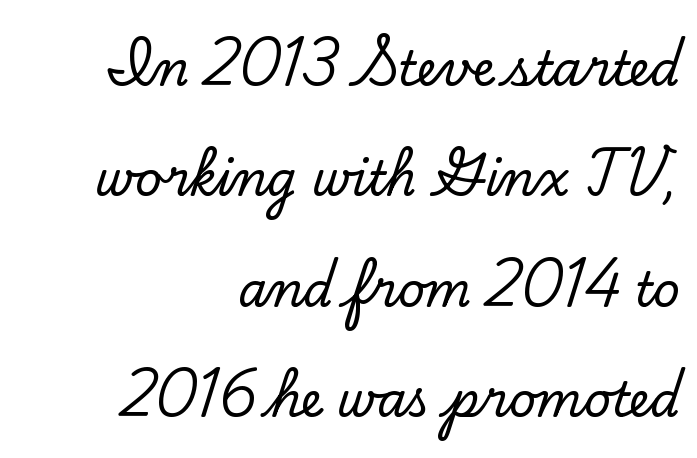
The image shows 47 px serif type; set right-aligned, loose line spacing (2.35x), normal letter spacing, not underlined; low stroke contrast and a small x-height.
